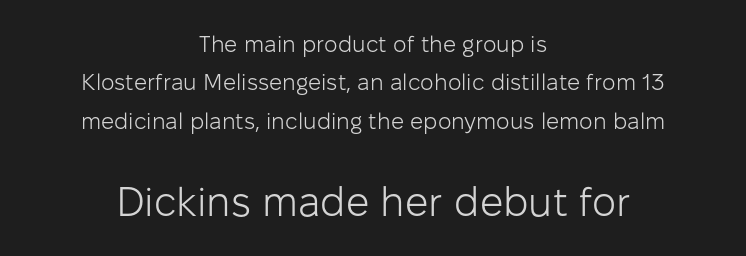
The image shows 41 px light sans-serif type, upright; set centered, normal line spacing (1.67x), normal letter spacing, not underlined; the second (bottom) block is 1.78x larger; low stroke contrast and a medium x-height.
